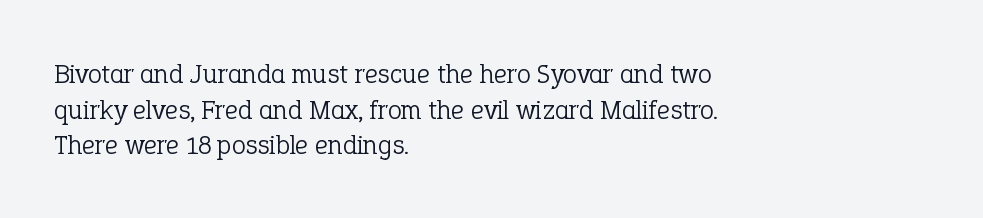
The image shows 28 px light serif type, upright; set left-aligned, normal line spacing (1.27x), normal letter spacing, not underlined; low stroke contrast and a medium x-height.
